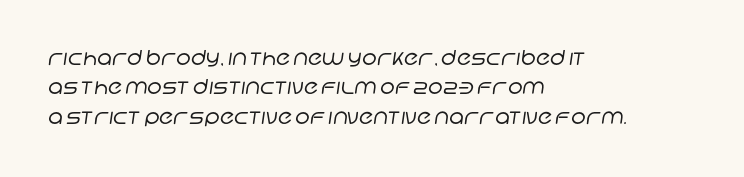
{"bold": "no", "underline": "no", "align": "left", "line_spacing": "normal", "line_spacing_ratio": 1.4, "letter_spacing": "normal", "letter_spacing_em": 0.0, "glyph_px": 21}
